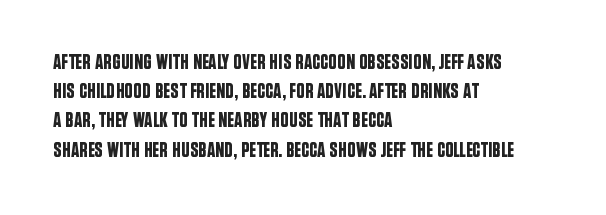
{"italic": "no", "underline": "no", "align": "left", "line_spacing": "normal", "line_spacing_ratio": 1.39, "letter_spacing": "normal", "letter_spacing_em": 0.0, "glyph_px": 21}
